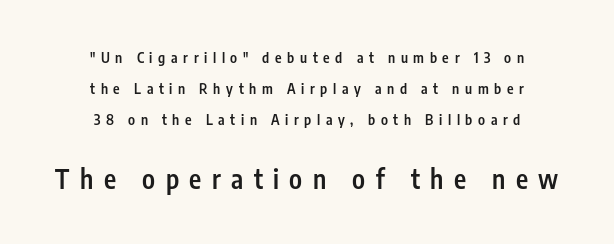
{"italic": "no", "bold": "semi", "underline": "no", "align": "center", "line_spacing": "loose", "line_spacing_ratio": 2.22, "letter_spacing": "wide", "letter_spacing_em": 0.4, "larger_block": "second", "size_ratio": 1.86, "glyph_px": 26}
